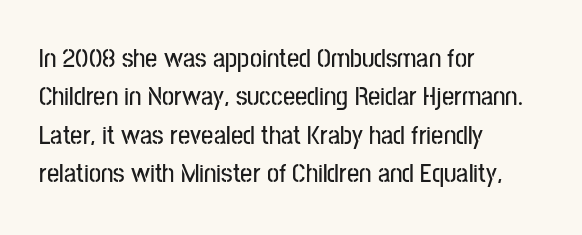
Compared with typical paragraphs, the rows here are spaced about the same. Posture: straight, roman, zero tilt. Inter-character spacing is left at the font's built-in metrics. The space beneath each line is pristine and unruled. The compositor pushed each line to the left boundary.
